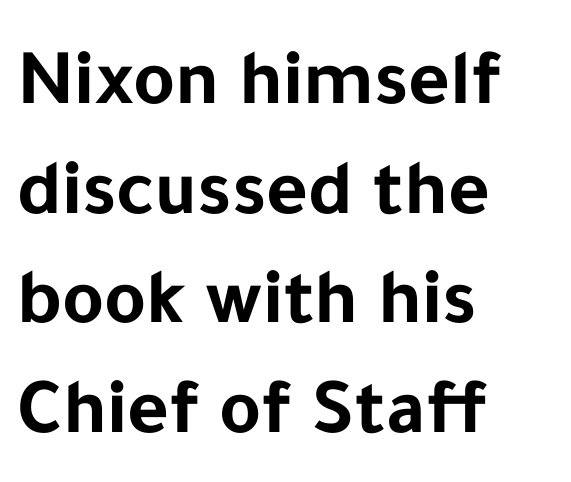
The image shows 80 px bold sans-serif type, upright; set left-aligned, normal line spacing (1.37x), normal letter spacing, not underlined; low stroke contrast and a medium x-height.
